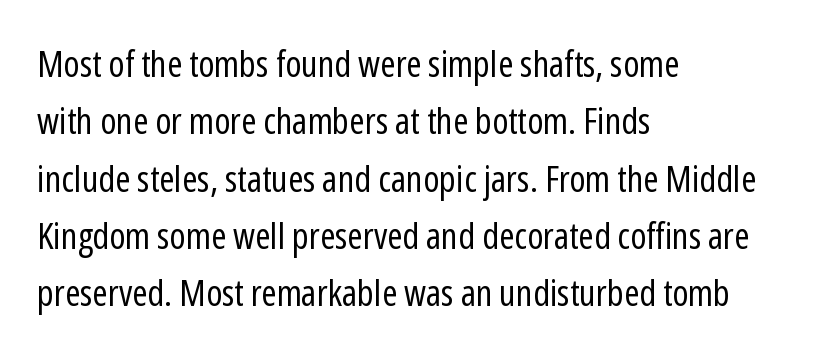
Q: Is the text bold? A: No.
Q: Is the text italic (slanted)? A: No, it is upright.
Q: Is the typeface a serif or a sans-serif typeface? A: Sans-serif.
Q: Is the text underlined? A: No.
Q: How is the paragraph aligned? A: Left-aligned.
Q: Is the spacing between letters normal or unusually wide? A: Normal.
Q: Is the spacing between lines tight, normal or loose? A: Normal.
Q: Width (condensed, normal, or wide)? A: Condensed.
Q: Stroke contrast? A: Low.
Q: x-height? A: Medium.
Q: Monospaced? A: No.
